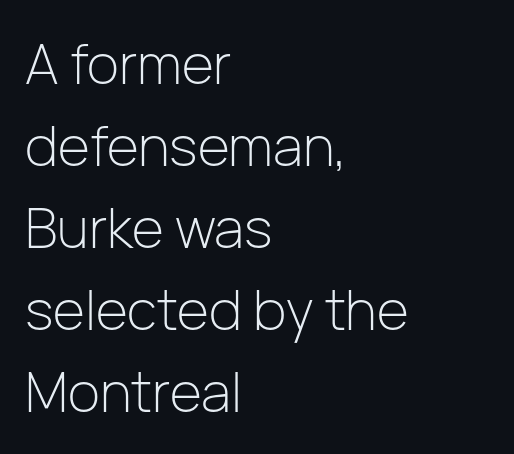
{"serif": "no", "italic": "no", "bold": "no", "weight": "light", "width": "normal", "stroke_contrast": "low", "x_height": "medium", "monospaced": "no", "underline": "no", "align": "left", "line_spacing": "normal", "line_spacing_ratio": 1.49, "letter_spacing": "normal", "letter_spacing_em": 0.0, "glyph_px": 55}
